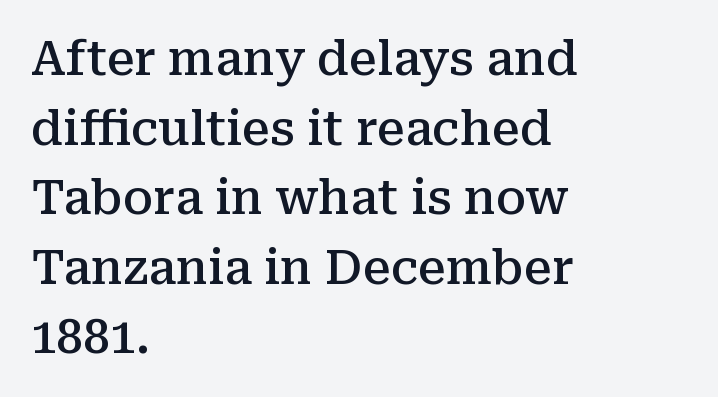
The strokes are fattened partway — semibold, not bold. The lettering holds an erect, upright posture throughout. The typesetter chose a ragged-right arrangement here. In terms of letterspacing, this is plain default setting. Think of a printed novel: that variable character pitch is what you see here.
